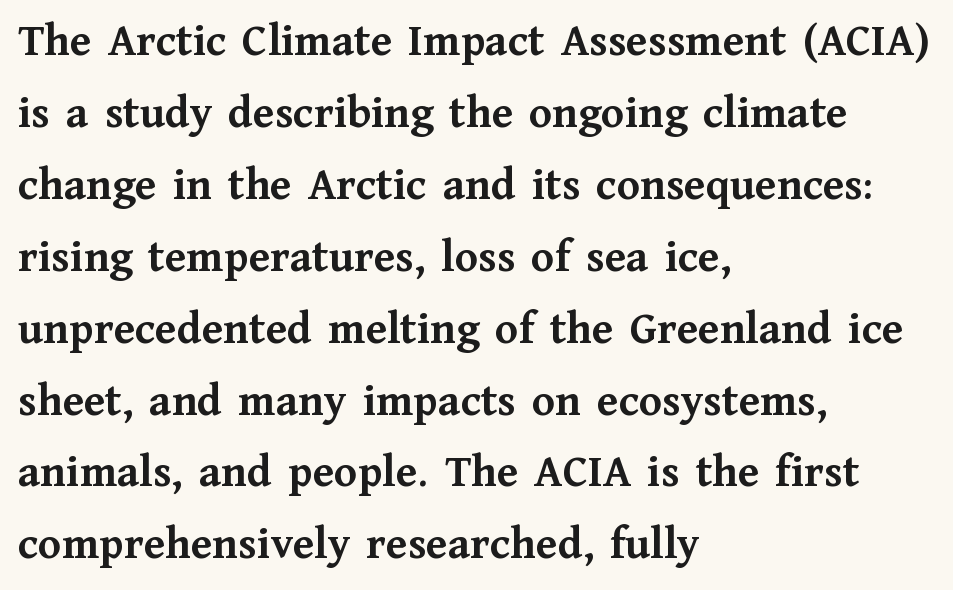
Font category for this specimen: serif. As a designer I'd log this as weight 700, bold. The rendering anchors every line to the left-hand side. If you drew a line through each stem, it would be perfectly vertical. No extra tracking has been applied to these lines. The gap between lines stays unmarked.
